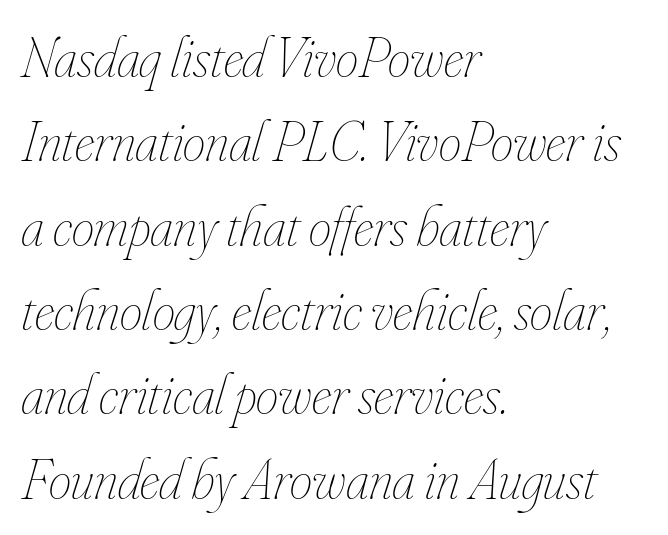
{"italic": "yes", "lean": "right", "slant_degrees": 16, "bold": "no", "weight": "thin", "width": "condensed", "stroke_contrast": "low", "x_height": "small", "monospaced": "no", "underline": "no", "align": "left", "line_spacing": "normal", "line_spacing_ratio": 1.48, "letter_spacing": "normal", "letter_spacing_em": 0.0, "glyph_px": 57}
